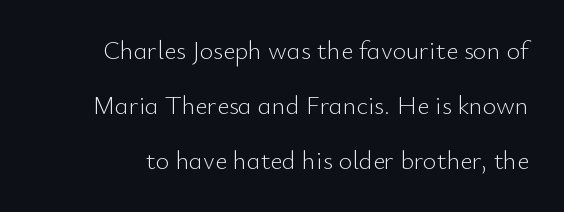
Q: Is the text bold? A: No.
Q: Is the text italic (slanted)? A: No, it is upright.
Q: Is the text underlined? A: No.
Q: Is the spacing between letters normal or unusually wide? A: Normal.
Q: Is the spacing between lines tight, normal or loose? A: Loose.
